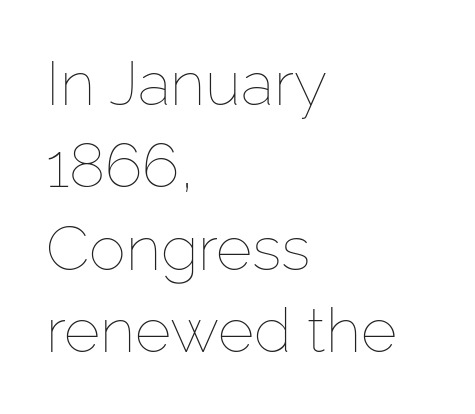
Q: Is the text bold? A: No.
Q: Is the text italic (slanted)? A: No, it is upright.
Q: Is the text underlined? A: No.
Q: How is the paragraph aligned? A: Left-aligned.
Q: Is the spacing between letters normal or unusually wide? A: Normal.
Q: Is the spacing between lines tight, normal or loose? A: Normal.
Q: Width (condensed, normal, or wide)? A: Normal.
Q: Stroke contrast? A: Low.
Q: x-height? A: Medium.
Q: Monospaced? A: No.
